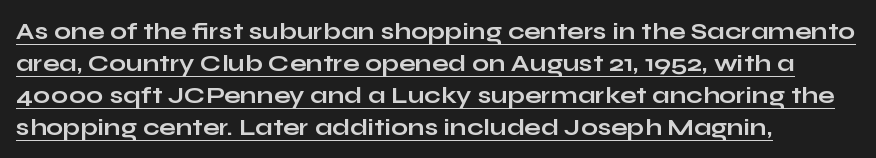
A roman cut, with each character standing at attention. Short note: letters normally spaced. A continuous stroke trails under the words, as in a hyperlink. Thick stems and heavy bowls — unmistakably bold. Line spacing here is normal. The passage is arranged the way most books set body copy — flush left.
